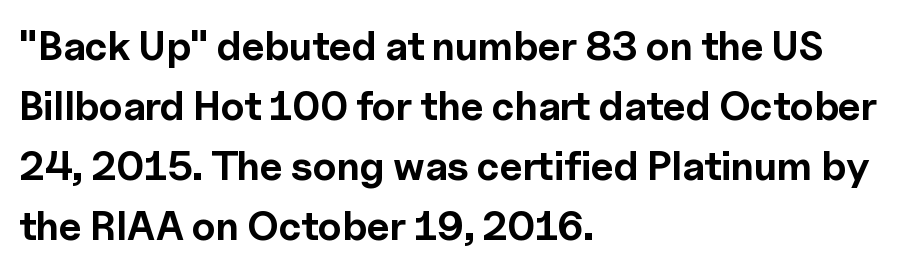
The image shows 40 px bold sans-serif type, upright; set left-aligned, normal line spacing (1.5x), normal letter spacing, not underlined; a medium x-height.
